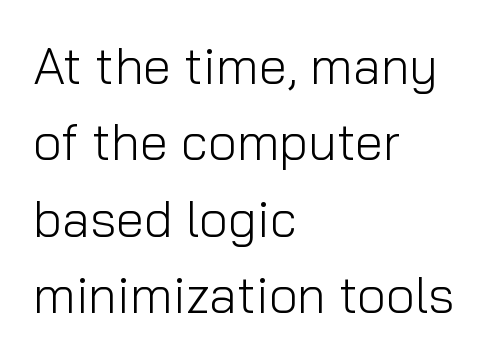
{"serif": "no", "italic": "no", "bold": "no", "weight": "light", "width": "normal", "stroke_contrast": "low", "x_height": "medium", "monospaced": "no", "underline": "no", "align": "left", "line_spacing": "normal", "line_spacing_ratio": 1.5, "letter_spacing": "normal", "letter_spacing_em": 0.0, "glyph_px": 51}
